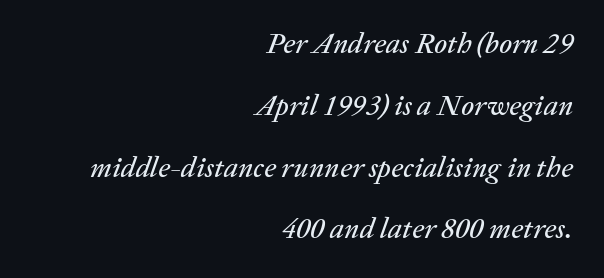
The image shows 29 px text type, italic (leaning right); set right-aligned, loose line spacing (2.13x), normal letter spacing, not underlined; low stroke contrast and a medium x-height.
